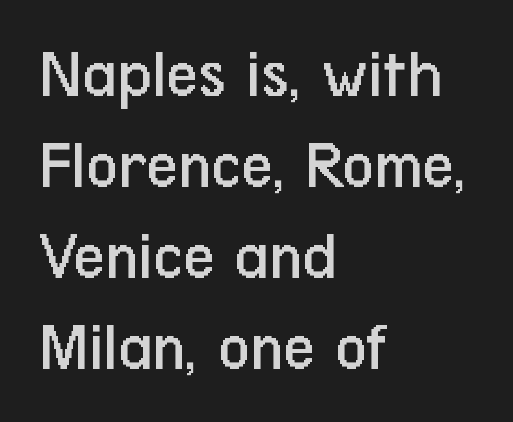
{"serif": "no", "italic": "no", "bold": "no", "weight": "regular", "width": "condensed", "stroke_contrast": "low", "x_height": "medium", "monospaced": "no", "underline": "no", "align": "left", "line_spacing": "normal", "line_spacing_ratio": 1.3, "letter_spacing": "normal", "letter_spacing_em": 0.0, "glyph_px": 70}
